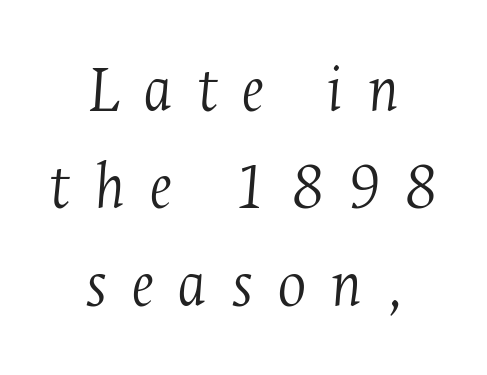
The image shows 69 px light, condensed serif type, italic (leaning right); set centered, normal line spacing (1.41x), unusually wide letter spacing (+0.34 em), not underlined; medium stroke contrast and a medium x-height.
